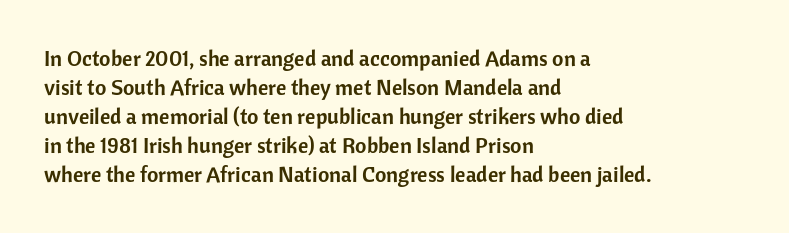
It's the straight-up-and-down kind of type. The horizontal fit of the characters is conventional and even. These lines are set flush left with a ragged right edge. Glance below the letters and you will spot only blank space.
